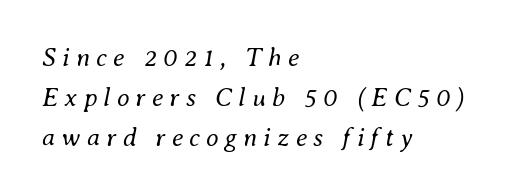
Q: Is the text bold? A: No.
Q: Is the text italic (slanted)? A: Yes, it leans right by about 8 degrees.
Q: Is the text underlined? A: No.
Q: How is the paragraph aligned? A: Left-aligned.
Q: Is the spacing between letters normal or unusually wide? A: Unusually wide.
Q: Is the spacing between lines tight, normal or loose? A: Normal.
